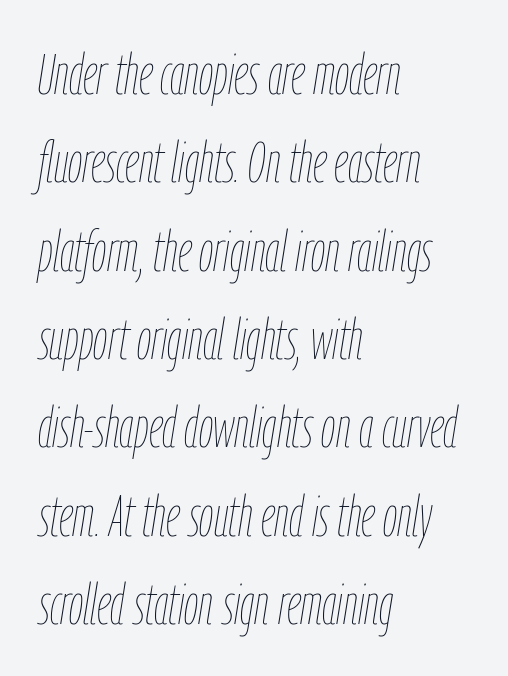
The image shows 57 px thin, condensed type, italic (leaning right); set left-aligned, normal line spacing (1.55x), normal letter spacing, not underlined; low stroke contrast and a medium x-height.
